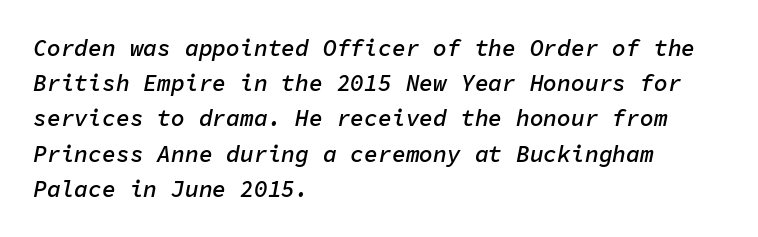
Q: Is the text bold? A: Semi-bold.
Q: Is the text italic (slanted)? A: Yes, it leans right by about 11 degrees.
Q: Is the text underlined? A: No.
Q: How is the paragraph aligned? A: Left-aligned.
Q: Is the spacing between letters normal or unusually wide? A: Normal.
Q: Is the spacing between lines tight, normal or loose? A: Normal.
